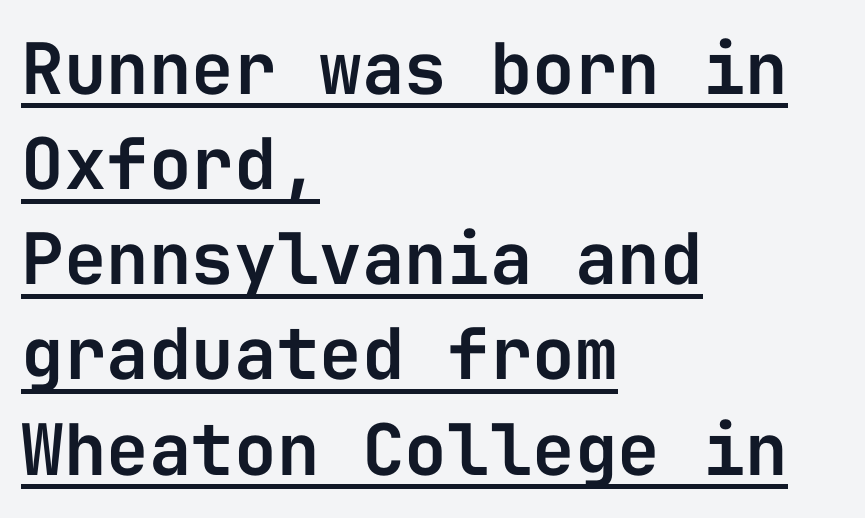
{"serif": "no", "italic": "no", "width": "normal", "stroke_contrast": "low", "x_height": "medium", "monospaced": "yes", "underline": "yes", "align": "left", "line_spacing": "normal", "line_spacing_ratio": 1.34, "letter_spacing": "normal", "letter_spacing_em": 0.0, "glyph_px": 71}
